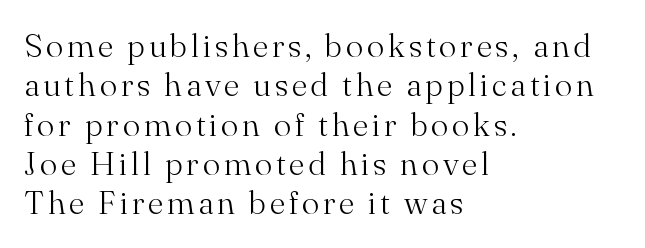
{"serif": "yes", "italic": "no", "bold": "no", "weight": "light", "width": "normal", "stroke_contrast": "medium", "x_height": "small", "monospaced": "no", "underline": "no", "align": "left", "line_spacing_ratio": 1.19, "glyph_px": 33}
